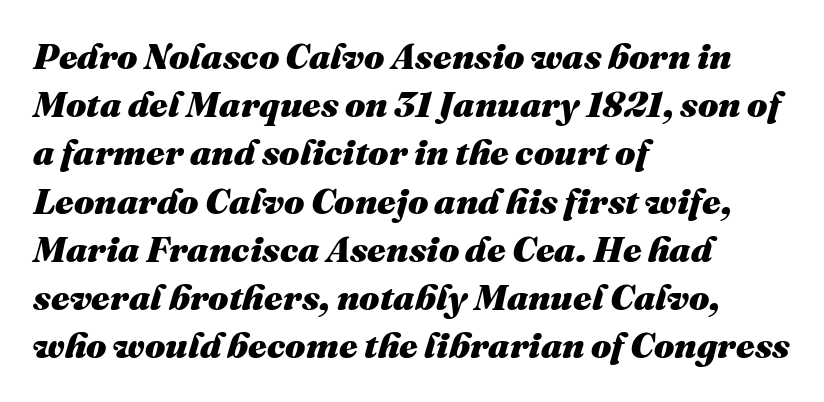
The image shows 36 px heavy type, italic (leaning right); set left-aligned, normal line spacing (1.34x), normal letter spacing, not underlined; medium stroke contrast and a medium x-height.
